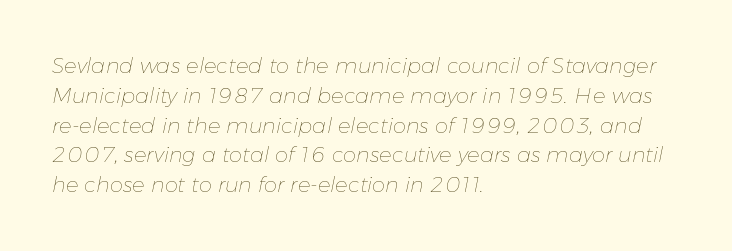
{"italic": "yes", "lean": "right", "slant_degrees": 11, "bold": "no", "underline": "no", "align": "left", "line_spacing": "normal", "line_spacing_ratio": 1.42, "letter_spacing": "normal", "letter_spacing_em": 0.0, "glyph_px": 21}
